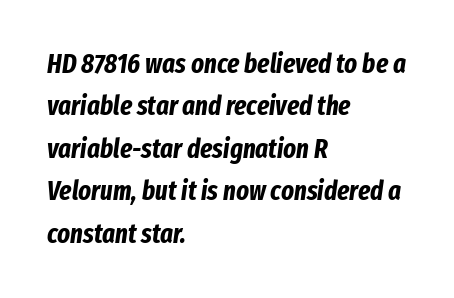
The image shows 27 px bold type, italic (leaning right); set left-aligned, normal line spacing (1.57x), normal letter spacing, not underlined.
